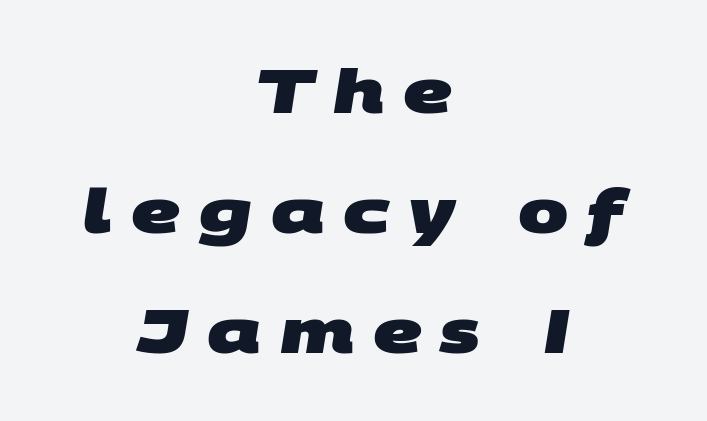
{"serif": "no", "bold": "yes", "weight": "heavy", "width": "wide", "stroke_contrast": "medium", "x_height": "large", "monospaced": "no", "underline": "no", "align": "center", "line_spacing": "loose", "line_spacing_ratio": 2.0, "letter_spacing": "wide", "letter_spacing_em": 0.31, "glyph_px": 60}
